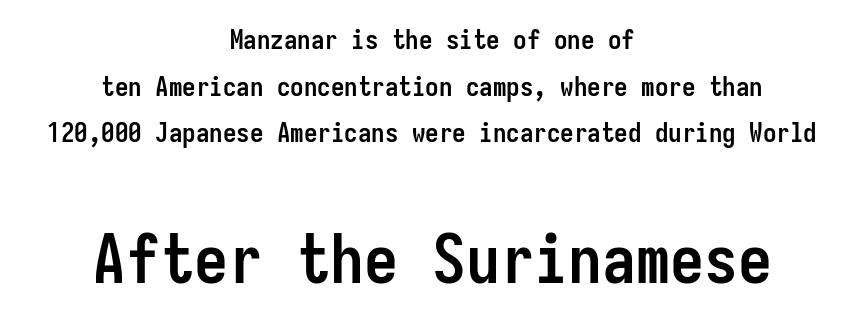
The image shows 68 px semibold, condensed sans-serif type, upright, monospaced; set centered, line spacing 1.73x, normal letter spacing, not underlined; the second (bottom) block is 2.52x larger; low stroke contrast and a medium x-height.
